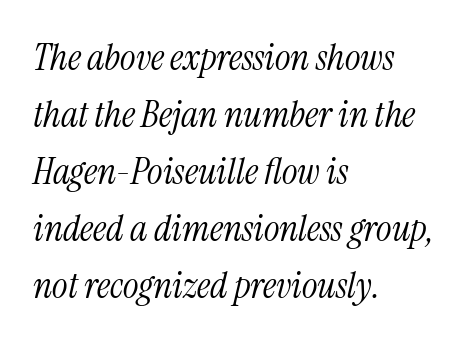
{"serif": "yes", "italic": "yes", "lean": "right", "slant_degrees": 13, "bold": "no", "weight": "light", "width": "condensed", "stroke_contrast": "medium", "x_height": "medium", "monospaced": "no", "underline": "no", "align": "left", "line_spacing": "normal", "line_spacing_ratio": 1.54, "letter_spacing": "normal", "letter_spacing_em": 0.0, "glyph_px": 37}
